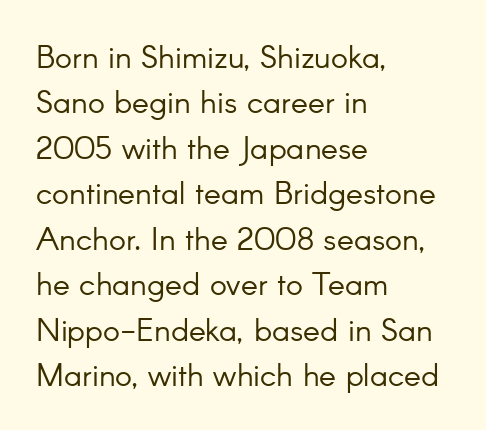
Here the designer chose a conventional face with non-uniform glyph widths. Stroke terminals: plain, sans-serif. Students, note that the glyphs here touch the page at normal intervals. Lines of text with bare space underneath. The space between consecutive lines is moderate. The strokes carry an ordinary text weight at most.
